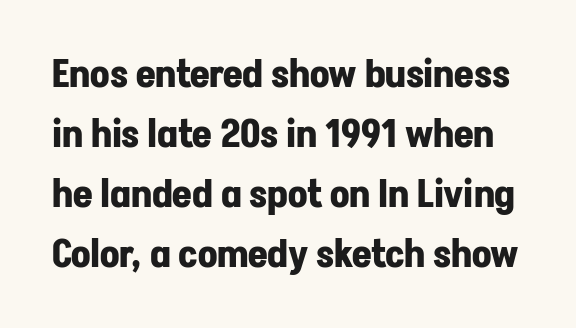
The image shows 38 px bold sans-serif type, upright; set normal line spacing (1.58x), normal letter spacing, not underlined; low stroke contrast and a medium x-height.
